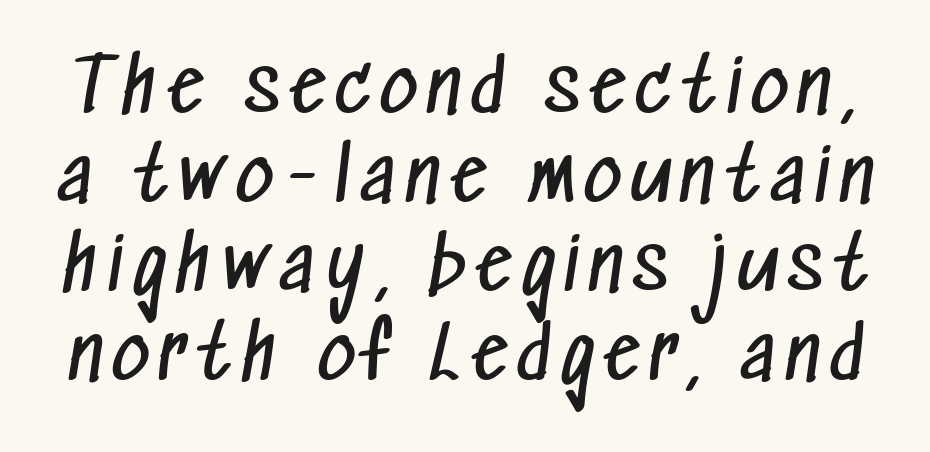
The image shows 73 px regular-weight, condensed sans-serif type; set line spacing 1.22x, not underlined; low stroke contrast and a medium x-height.
